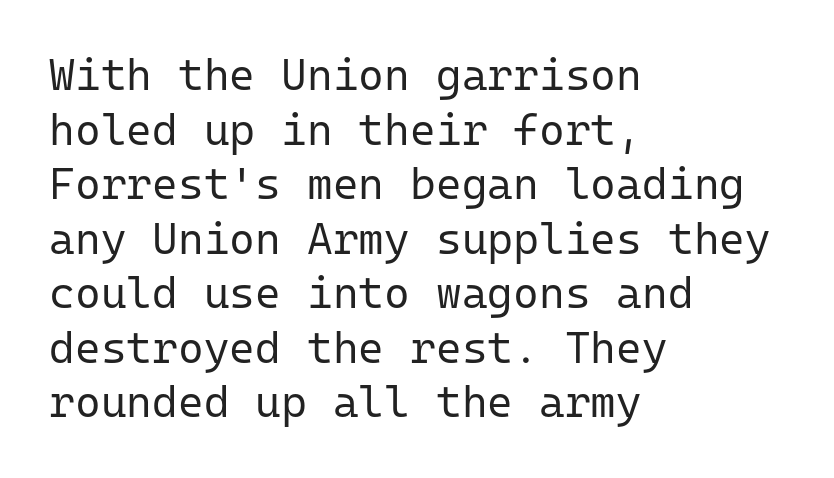
The gaps between neighbouring characters are ordinary and unremarkable. Layout note: lines flush left. The type family on display is of the sans-serif kind. Monospaced: the letters line up in strict vertical columns. Any mark beneath the type? The region is blank. Italic? Not at all — the glyphs are vertical.
